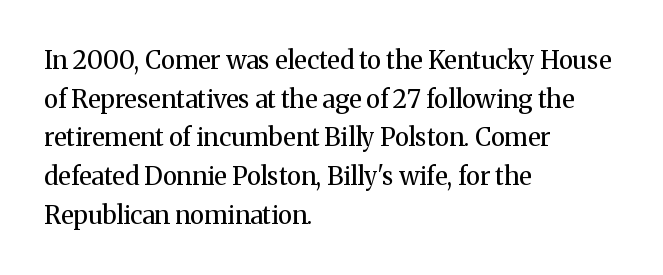
Notice how descenders clear the ascenders below comfortably — that's standard leading. Posture: vertical. Letter spacing: default. This rendering uses left alignment, leaving the right contour irregular.
